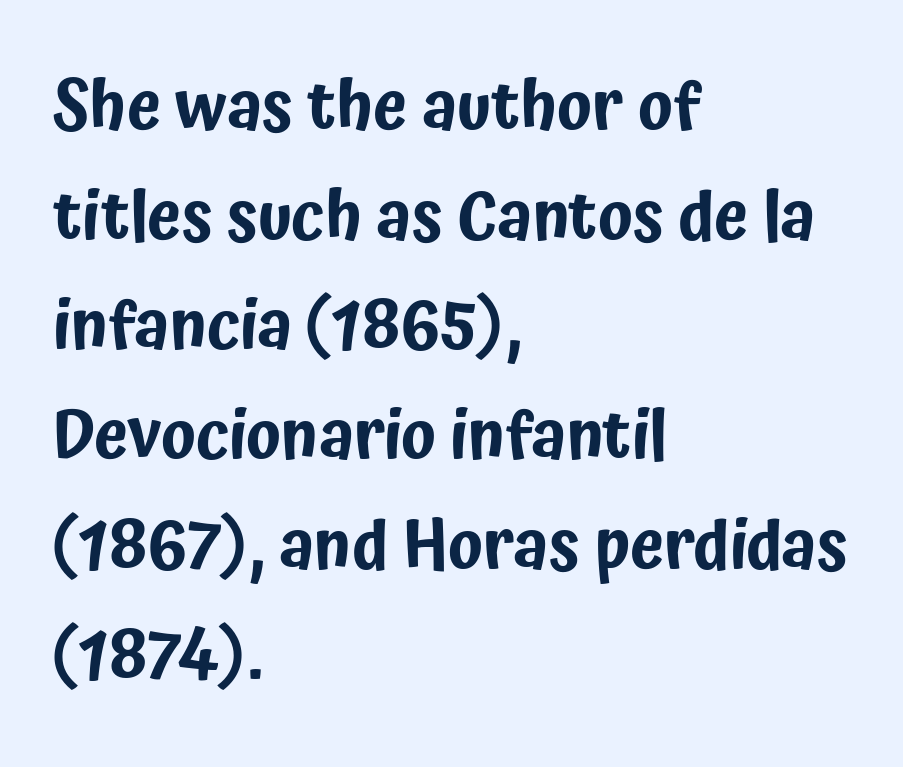
The image shows 69 px condensed sans-serif type, upright; set left-aligned, normal line spacing (1.59x), normal letter spacing, not underlined; low stroke contrast and a medium x-height.
